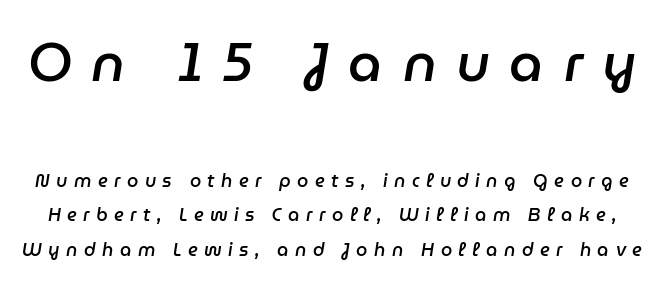
Slanted lettering throughout. Is the type bold? Partly — it's a semibold, heavier than regular but not fully bold. Is this a fixed-width face? No — the glyphs have proportional, varying widths. How would I describe the line gaps? Wide and relaxed.
